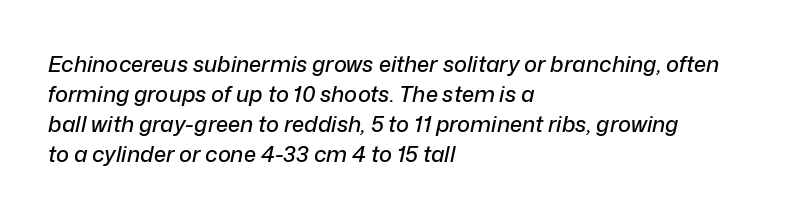
{"italic": "yes", "lean": "right", "slant_degrees": 12, "underline": "no", "align": "left", "line_spacing": "normal", "line_spacing_ratio": 1.37, "letter_spacing": "normal", "letter_spacing_em": 0.0, "glyph_px": 22}
